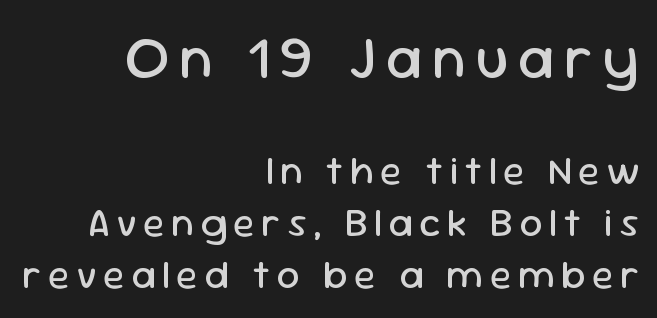
Q: Is the text bold? A: No.
Q: Is the text italic (slanted)? A: No, it is upright.
Q: Is the typeface a serif or a sans-serif typeface? A: Sans-serif.
Q: Is the text underlined? A: No.
Q: How is the paragraph aligned? A: Right-aligned.
Q: Is the spacing between lines tight, normal or loose? A: Normal.
Q: Which block of text is set in a larger size, the first (top) or the second (bottom)? A: The first (top) one.
Q: Width (condensed, normal, or wide)? A: Normal.
Q: Stroke contrast? A: Low.
Q: x-height? A: Medium.
Q: Monospaced? A: No.
